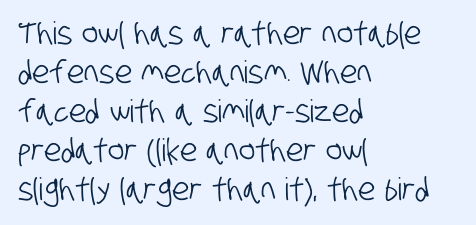
This rendering leaves character spacing at its baseline value. The rendering uses a moderate line-height, typical for paragraphs. Examine the stroke ends and you'll find no serifs. Quick note: underline off.
